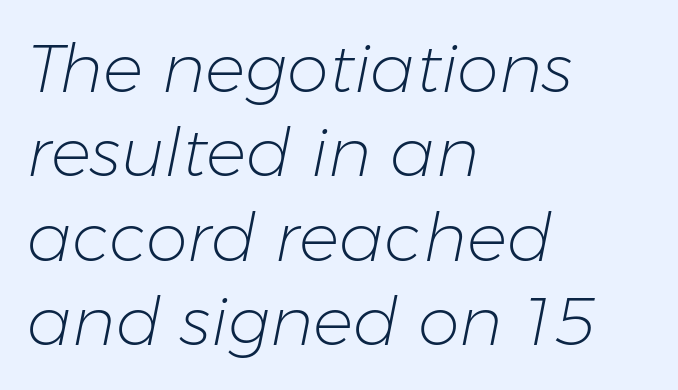
The image shows 67 px light type, italic (leaning right); set left-aligned, normal line spacing (1.26x), normal letter spacing, not underlined; low stroke contrast and a medium x-height.
